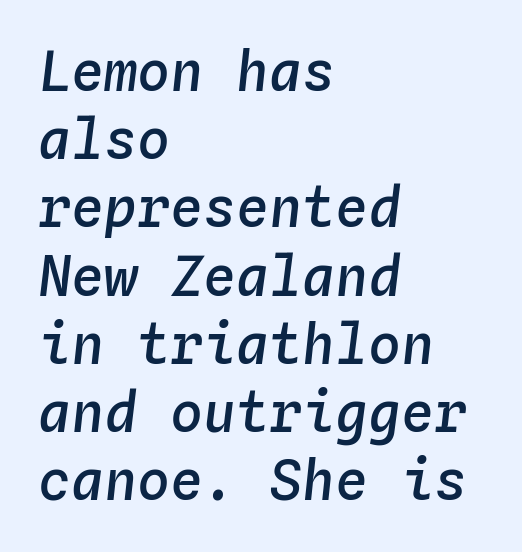
Q: Is the text bold? A: Semi-bold.
Q: Is the text italic (slanted)? A: Yes, it leans right by about 4 degrees.
Q: Is the text underlined? A: No.
Q: How is the paragraph aligned? A: Left-aligned.
Q: Is the spacing between letters normal or unusually wide? A: Normal.
Q: Width (condensed, normal, or wide)? A: Normal.
Q: Stroke contrast? A: Low.
Q: x-height? A: Medium.
Q: Monospaced? A: Yes.
